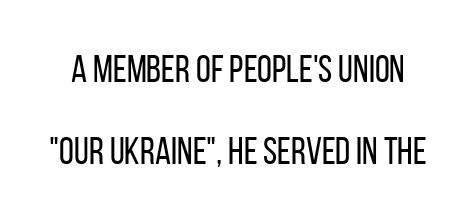
The image shows 38 px regular-weight, condensed sans-serif type, upright; set loose line spacing (2.15x), normal letter spacing, not underlined; low stroke contrast and a large x-height.
